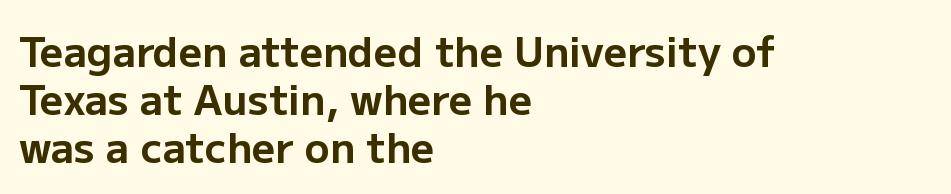
Q: Is the text bold? A: Yes.
Q: Is the text italic (slanted)? A: No, it is upright.
Q: Is the typeface a serif or a sans-serif typeface? A: Sans-serif.
Q: Is the text underlined? A: No.
Q: How is the paragraph aligned? A: Left-aligned.
Q: Is the spacing between letters normal or unusually wide? A: Normal.
Q: Width (condensed, normal, or wide)? A: Normal.
Q: Stroke contrast? A: Low.
Q: x-height? A: Medium.
Q: Monospaced? A: No.
